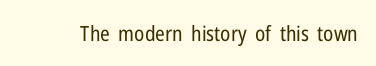
{"italic": "no", "bold": "no", "underline": "no", "letter_spacing": "normal", "letter_spacing_em": 0.0, "glyph_px": 21}
